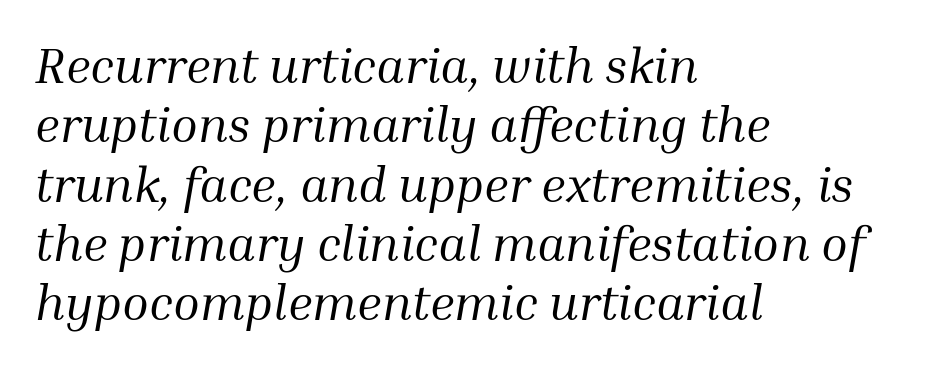
{"serif": "yes", "italic": "yes", "lean": "right", "slant_degrees": 10, "bold": "no", "weight": "regular", "width": "normal", "stroke_contrast": "medium", "x_height": "medium", "monospaced": "no", "underline": "no", "align": "left", "line_spacing_ratio": 1.21, "letter_spacing": "normal", "letter_spacing_em": 0.0, "glyph_px": 49}
